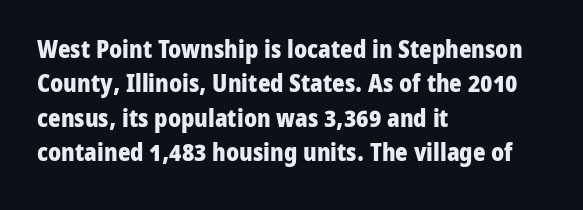
Q: Is the text bold? A: Yes.
Q: Is the text italic (slanted)? A: No, it is upright.
Q: Is the text underlined? A: No.
Q: How is the paragraph aligned? A: Left-aligned.
Q: Is the spacing between letters normal or unusually wide? A: Normal.
Q: Is the spacing between lines tight, normal or loose? A: Normal.
